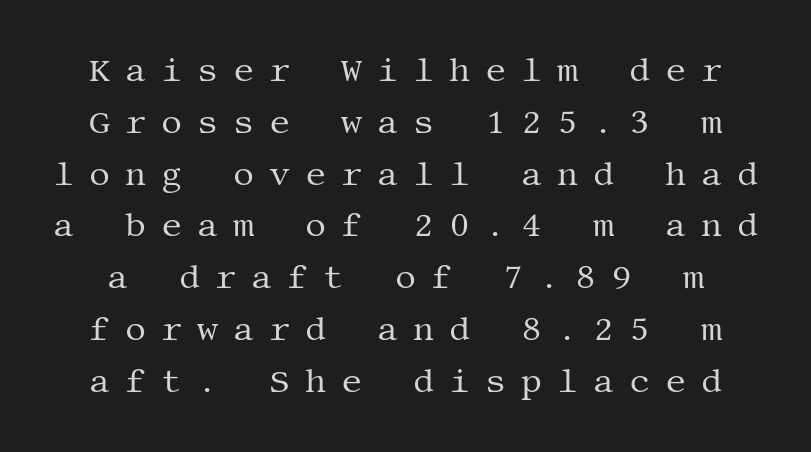
{"serif": "yes", "italic": "no", "bold": "no", "weight": "regular", "width": "normal", "stroke_contrast": "medium", "x_height": "large", "underline": "no", "line_spacing": "normal", "line_spacing_ratio": 1.57, "letter_spacing": "wide", "letter_spacing_em": 0.45, "glyph_px": 33}
